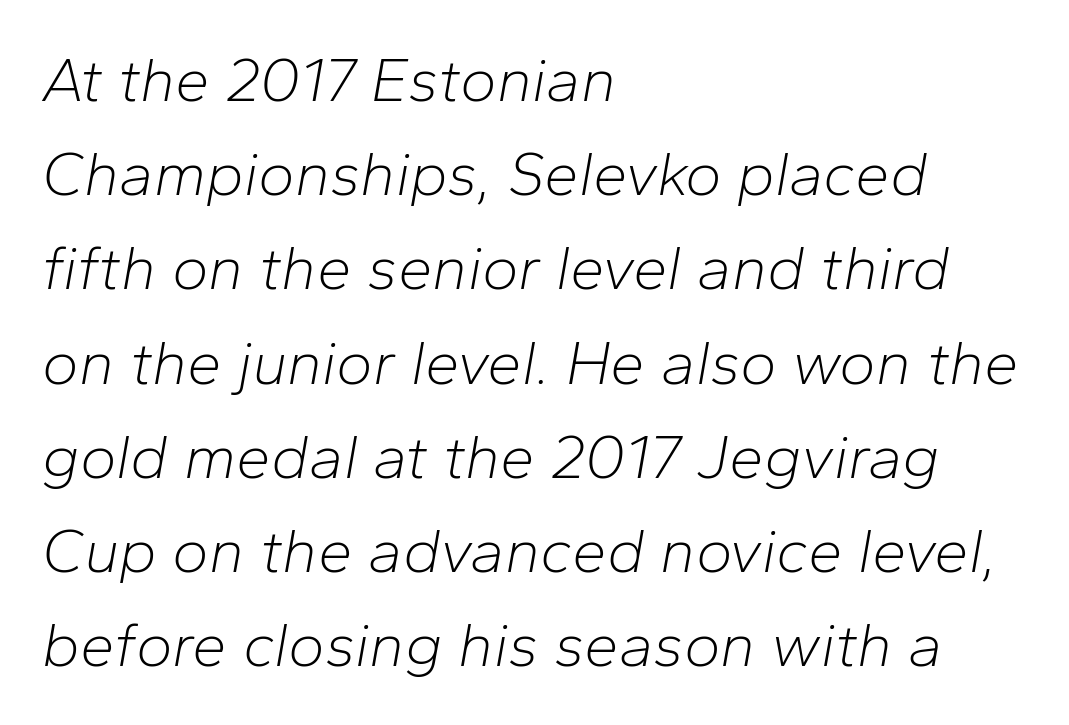
{"italic": "yes", "lean": "right", "slant_degrees": 10, "bold": "no", "weight": "light", "width": "normal", "stroke_contrast": "low", "x_height": "medium", "monospaced": "no", "underline": "no", "align": "left", "line_spacing": "normal", "line_spacing_ratio": 1.52, "letter_spacing": "normal", "letter_spacing_em": 0.0, "glyph_px": 62}
